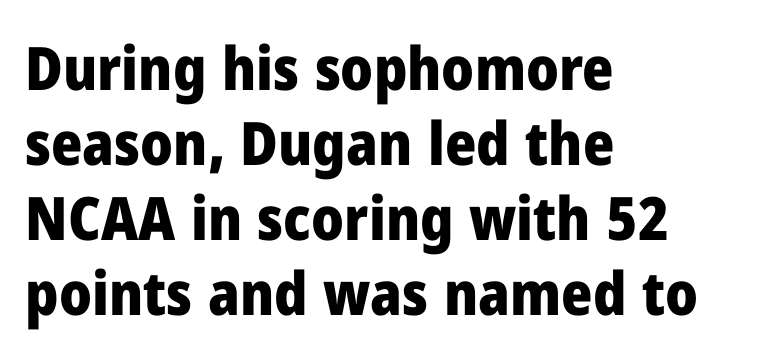
{"serif": "no", "italic": "no", "bold": "yes", "weight": "heavy", "width": "normal", "stroke_contrast": "low", "x_height": "medium", "monospaced": "no", "underline": "no", "align": "left", "line_spacing": "normal", "line_spacing_ratio": 1.25, "letter_spacing": "normal", "letter_spacing_em": 0.0, "glyph_px": 60}
